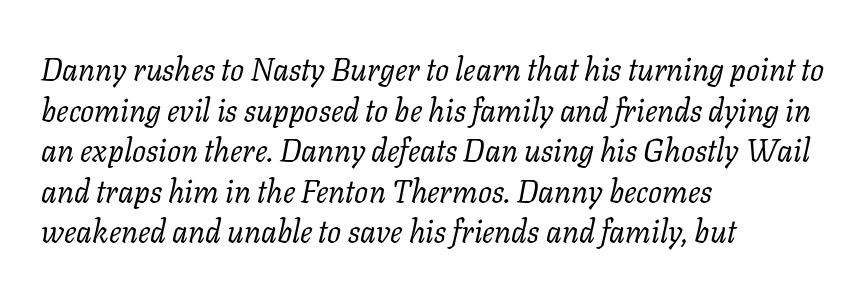
The image shows 31 px regular-weight serif type, italic (leaning right); set left-aligned, normal line spacing (1.31x), normal letter spacing, not underlined; low stroke contrast and a medium x-height.
